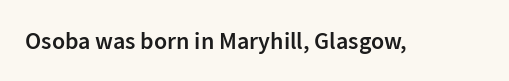
The image shows 24 px text type, upright; set normal letter spacing, not underlined.
